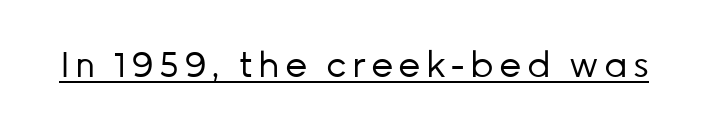
The image shows 35 px regular-weight sans-serif type, upright; set underlined; low stroke contrast and a medium x-height.
